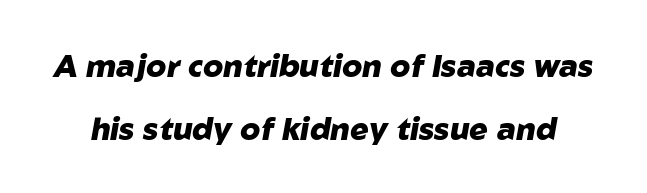
Does extra space separate the letters? No, they use regular spacing. You can tell it's italic because the verticals aren't actually vertical. Unmarked baselines from the first word to the last. In terms of weight, the rendering is a true, heavy bold.
